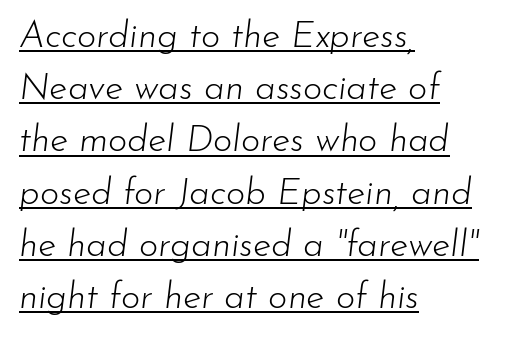
{"italic": "yes", "lean": "right", "slant_degrees": 7, "bold": "no", "weight": "light", "width": "normal", "stroke_contrast": "low", "x_height": "small", "monospaced": "no", "underline": "yes", "align": "left", "line_spacing": "normal", "line_spacing_ratio": 1.41, "letter_spacing": "normal", "letter_spacing_em": 0.0, "glyph_px": 37}
